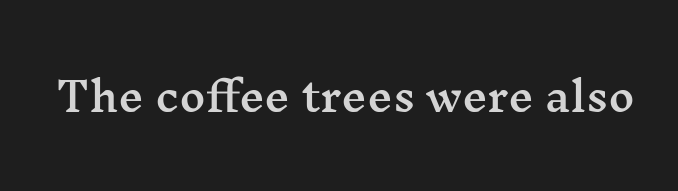
Honestly, there is no underline to notice here at all. Nobody touched the tracking dial on this one. Do the letters lean? They stand straight. The letters advance in unequal steps, a hallmark of proportional type.
